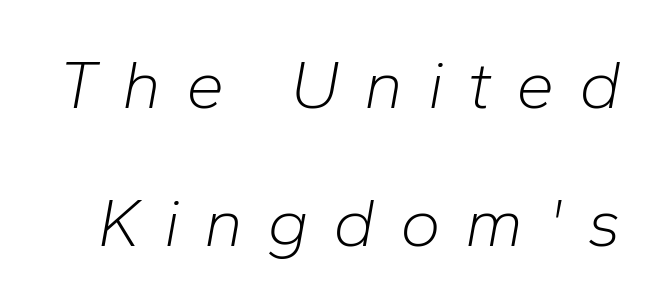
A typesetter would call this proportional, since set widths differ per character. How are the letters spaced? Widely, with obvious added tracking. Weight: in the light-to-regular range. In terms of leading, this rendering errs on the spacious side. The baseline area is clear.
